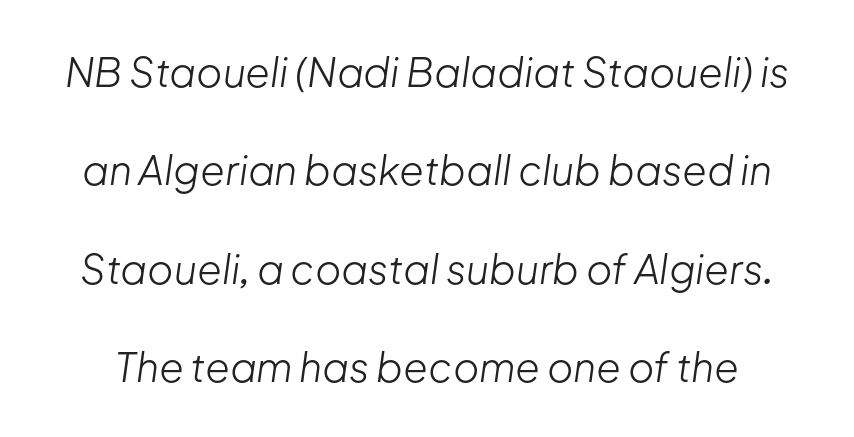
Q: Is the text bold? A: No.
Q: Is the text italic (slanted)? A: Yes, it leans right by about 8 degrees.
Q: Is the text underlined? A: No.
Q: Is the spacing between letters normal or unusually wide? A: Normal.
Q: Is the spacing between lines tight, normal or loose? A: Loose.
Q: Width (condensed, normal, or wide)? A: Normal.
Q: Stroke contrast? A: Low.
Q: x-height? A: Medium.
Q: Monospaced? A: No.
